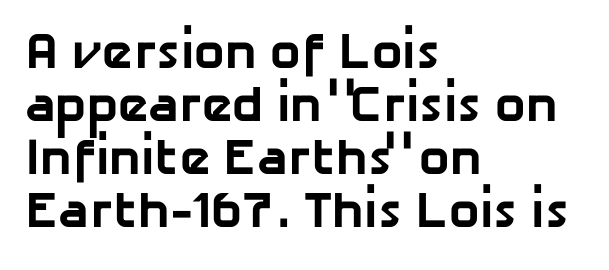
Has an underline been added? It has not. Do the characters align in a grid? No, the font is proportional. Leading is clearly below the norm, producing a dense column. These words are printed bold, with thick strokes throughout. Words appear dense and cohesive because spacing is normal.
